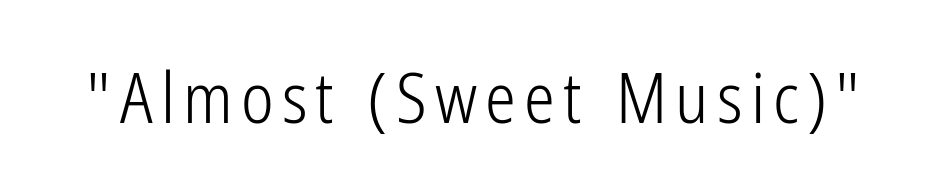
What kind of face is this? One without serifs — a sans. The gap between lines stays unmarked. This sample has the flowing, uneven cadence of proportional lettering. The typesetting does not lean heavy: it is not bold. The lettering stays uniformly vertical, giving the passage a roman look.
